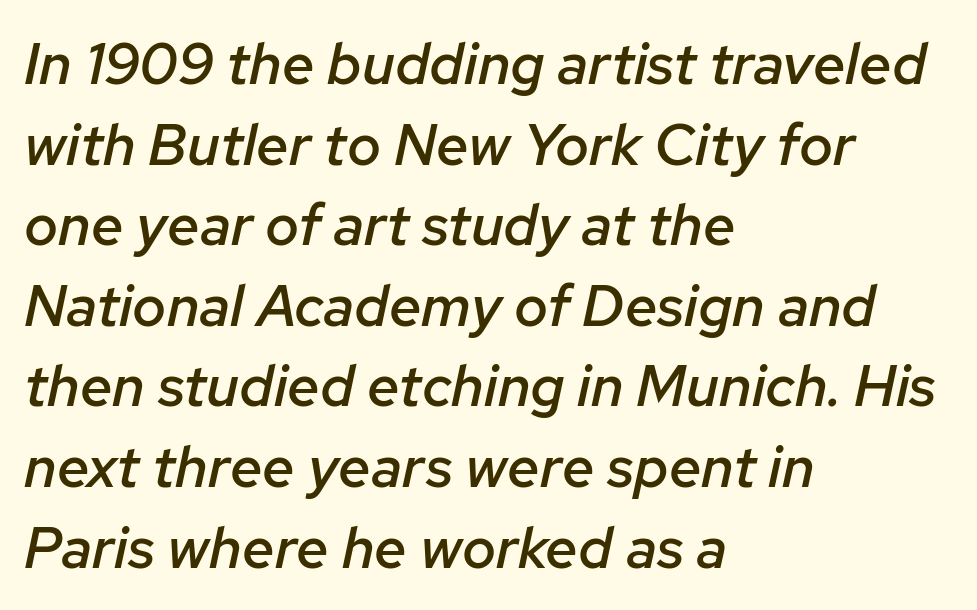
{"italic": "yes", "lean": "right", "slant_degrees": 12, "bold": "semi", "weight": "semibold", "width": "normal", "stroke_contrast": "low", "x_height": "medium", "monospaced": "no", "underline": "no", "align": "left", "line_spacing": "normal", "line_spacing_ratio": 1.39, "letter_spacing": "normal", "letter_spacing_em": 0.0, "glyph_px": 58}
